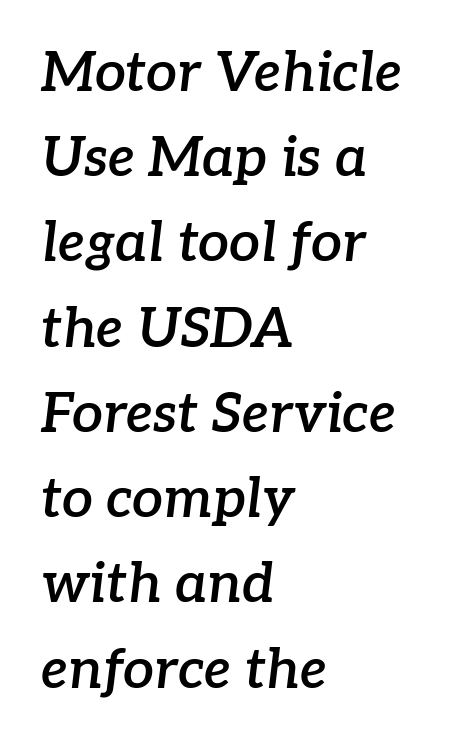
The passage shown is typed in a proportional face where columns would drift. The lines sit at an ordinary, default distance from one another. The baseline area is clear. You can tell from the footed stems that serif type was used. Rendered with sloped, italic letterforms.
